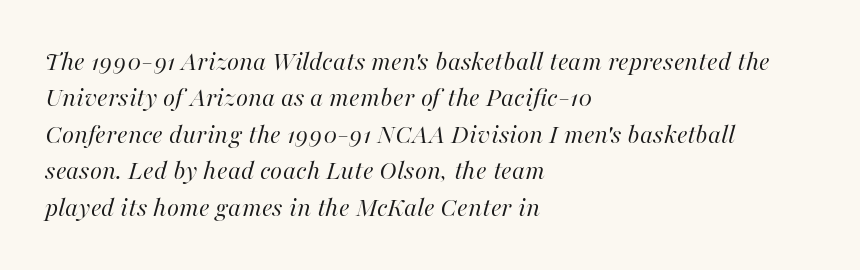
Q: Is the text bold? A: No.
Q: Is the text italic (slanted)? A: Yes, it leans right by about 16 degrees.
Q: Is the text underlined? A: No.
Q: How is the paragraph aligned? A: Left-aligned.
Q: Is the spacing between letters normal or unusually wide? A: Normal.
Q: Is the spacing between lines tight, normal or loose? A: Normal.
Q: Width (condensed, normal, or wide)? A: Normal.
Q: Stroke contrast? A: High.
Q: x-height? A: Medium.
Q: Monospaced? A: No.
